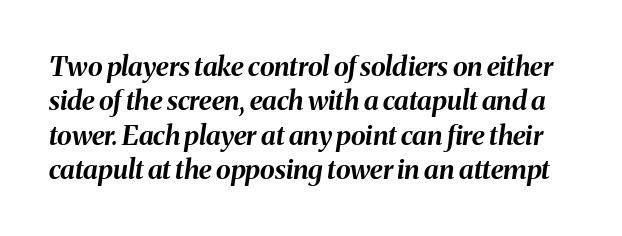
The image shows 27 px bold type, italic (leaning right); set normal line spacing (1.27x), normal letter spacing, not underlined.
